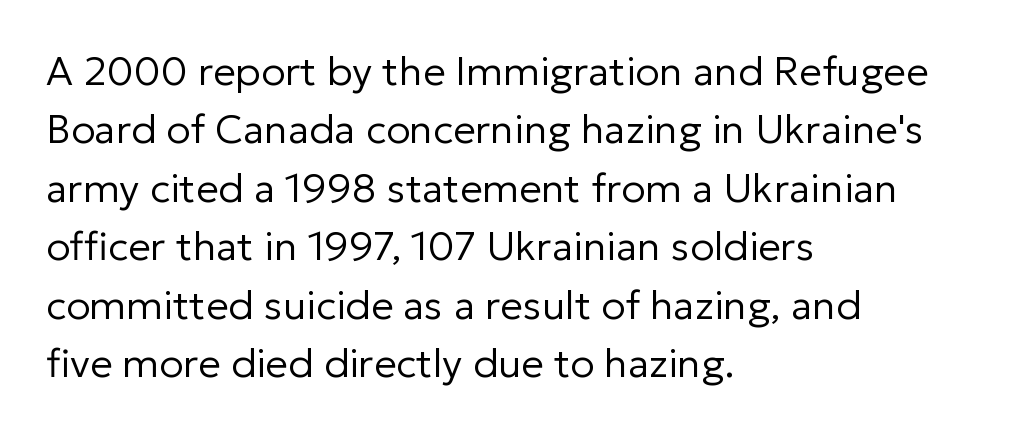
{"serif": "no", "italic": "no", "bold": "no", "weight": "regular", "width": "normal", "stroke_contrast": "low", "x_height": "medium", "monospaced": "no", "underline": "no", "align": "left", "line_spacing": "normal", "line_spacing_ratio": 1.46, "letter_spacing": "normal", "letter_spacing_em": 0.0, "glyph_px": 40}
